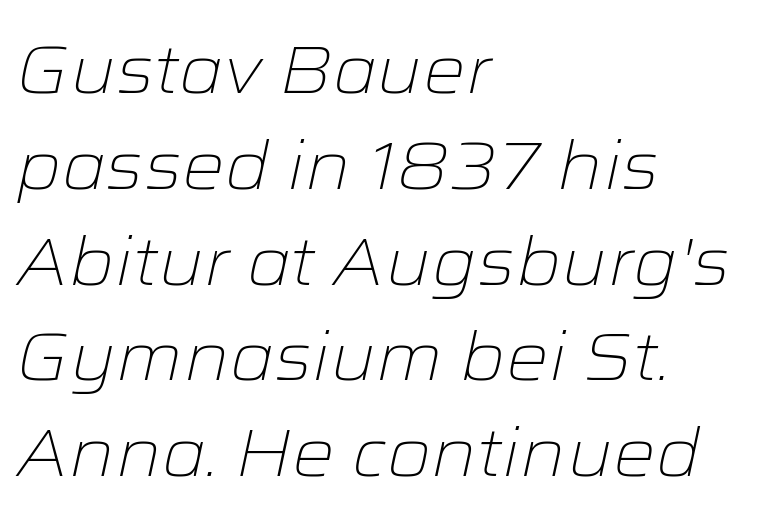
Is this a fixed-width face? No — the glyphs have proportional, varying widths. Does extra space separate the letters? No, they use regular spacing. Line beginnings align vertically; line endings do not. Emphasis-style slanted type is in use.
